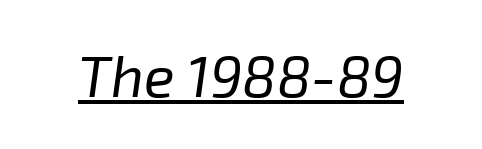
The image shows 57 px regular-weight type, italic (leaning right); set normal letter spacing, underlined; low stroke contrast and a medium x-height.
